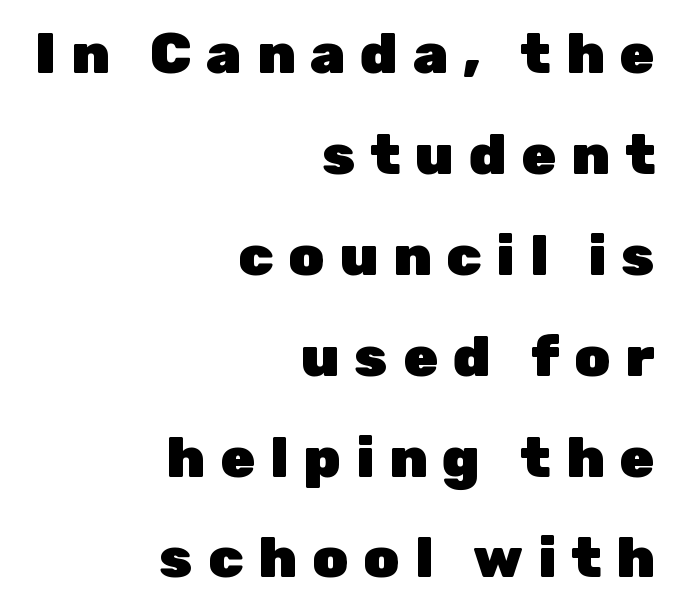
Posture: upright roman. Are there feet on the stems? There aren't — it's a sans. The rendering uses natural spacing where letterforms have individual widths. Each row of text sits above clean, open space. What weight is shown? A full bold with thick strokes.
